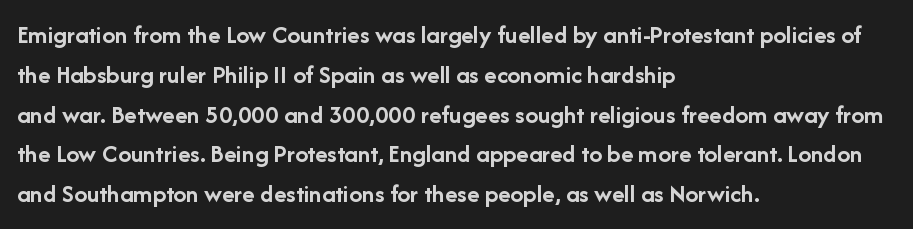
{"italic": "no", "bold": "yes", "underline": "no", "align": "left", "line_spacing": "normal", "line_spacing_ratio": 1.53, "letter_spacing": "normal", "letter_spacing_em": 0.0, "glyph_px": 26}
